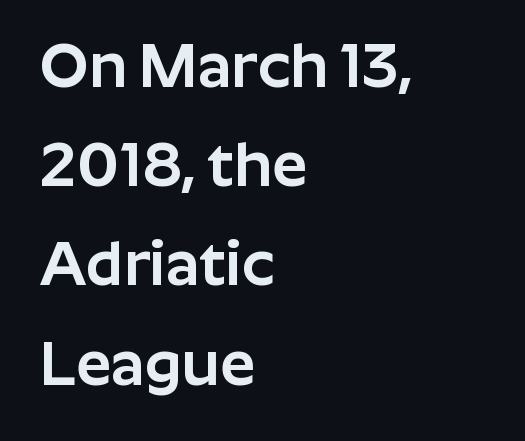
Check under the words: just untouched page. The paragraph shown leans on its left margin. Vertical strokes here are truly vertical. This is sans-serif lettering, the kind often seen on screens and signage. A normal amount of white space separates one row of letters from the next.
